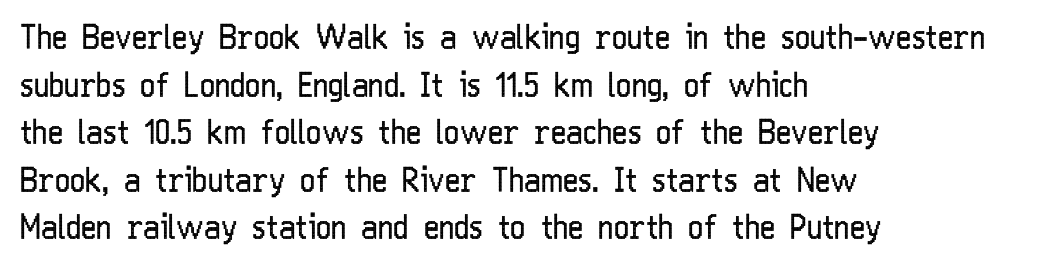
{"serif": "no", "italic": "no", "bold": "no", "weight": "regular", "width": "condensed", "stroke_contrast": "low", "x_height": "medium", "monospaced": "no", "underline": "no", "align": "left", "line_spacing": "normal", "line_spacing_ratio": 1.44, "letter_spacing": "normal", "letter_spacing_em": 0.0, "glyph_px": 33}
